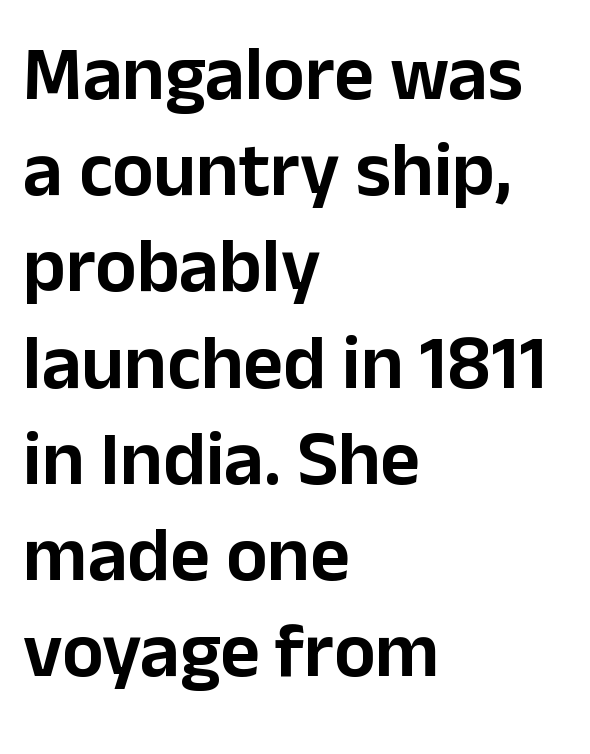
The face used here is a sans, in the tradition of grotesques and geometrics. The tracking reads as untouched default to a designer's eye. The lines in this sample share a left origin and differ only in where they stop. Clear beneath every line of the passage. Style check: upright.
